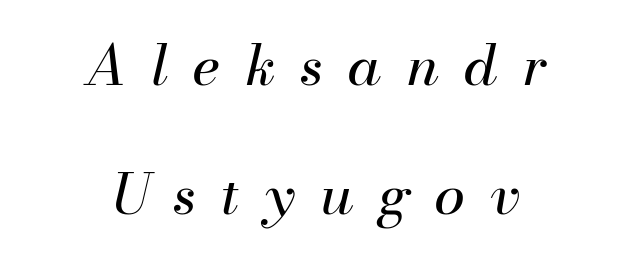
Line starts and ends both wander, symmetrically. This sample trades compactness for vertical openness between lines. Varying glyph widths throughout — classic text-font behaviour. Tracking value appears strongly positive — letters spread wide. The glyphs are unaccompanied by any horizontal stroke below them.
